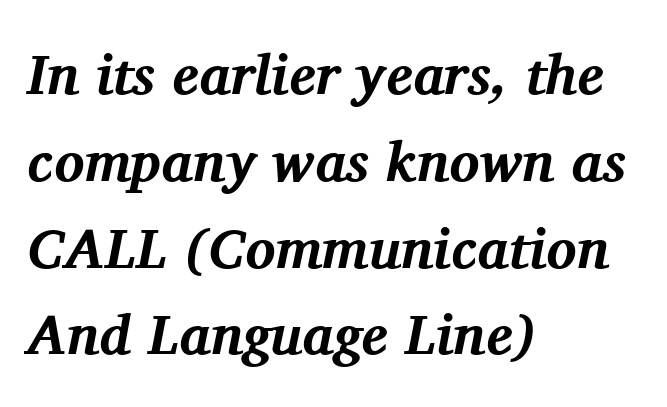
Slanted lettering throughout. The space between consecutive lines is moderate. These lines carry a lot of weight — the face is fully bold. One-word summary of the alignment: left.
